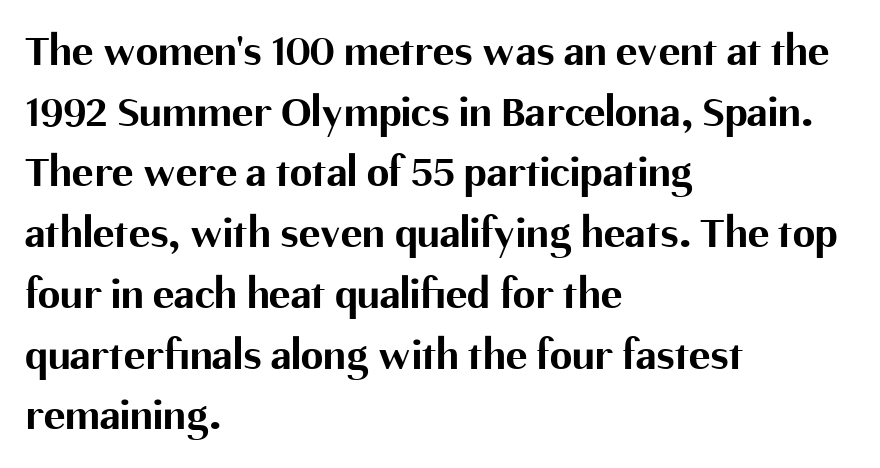
The image shows 45 px bold sans-serif type, upright; set left-aligned, normal line spacing (1.35x), normal letter spacing, not underlined; medium stroke contrast and a medium x-height.
